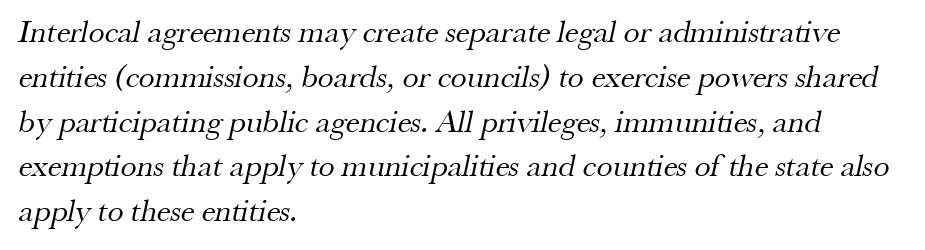
Spacing verdict: proportional, widths tailored to each character. Tracking value appears to be zero — textbook default spacing. Check the space under the baseline: it is left empty. Layout note: lines flush left.
